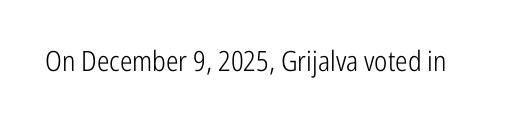
Note: no serifs on the glyphs. You can tell it's not italic because the verticals are truly vertical. On a weight scale, this lands at 450 or below. Rule under the text: the space is simply empty. Is this a fixed-width face? No — the glyphs have proportional, varying widths.
